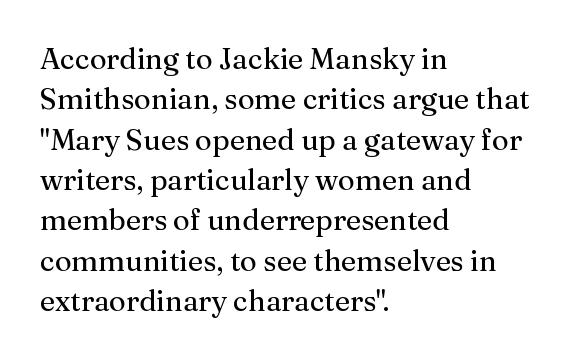
{"serif": "yes", "italic": "no", "bold": "no", "weight": "regular", "width": "normal", "stroke_contrast": "medium", "x_height": "medium", "monospaced": "no", "underline": "no", "align": "left", "line_spacing": "normal", "line_spacing_ratio": 1.39, "letter_spacing": "normal", "letter_spacing_em": 0.0, "glyph_px": 29}
